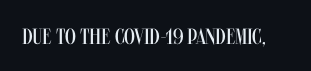
{"italic": "no", "bold": "no", "underline": "no", "letter_spacing": "normal", "letter_spacing_em": 0.0, "glyph_px": 22}
